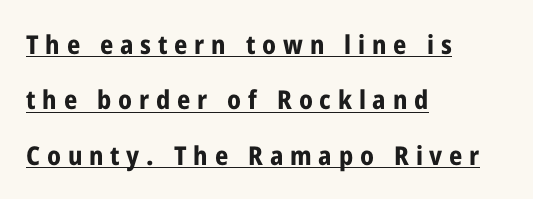
{"italic": "no", "bold": "yes", "underline": "yes", "align": "left", "line_spacing": "loose", "line_spacing_ratio": 2.13, "letter_spacing": "wide", "letter_spacing_em": 0.26, "glyph_px": 26}
